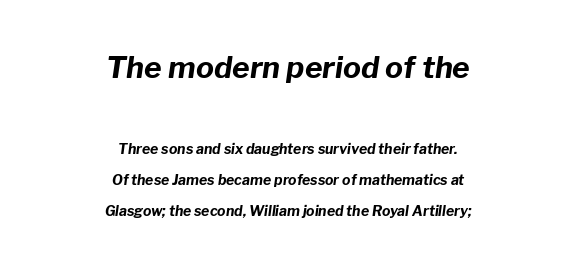
Letter spacing: default. Every letter is thick-stroked: bold, no question. A student would call this center alignment; a typographer would say set centered. Which of the two is more prominent by size? The first, at the top. No word sits above an underline.
